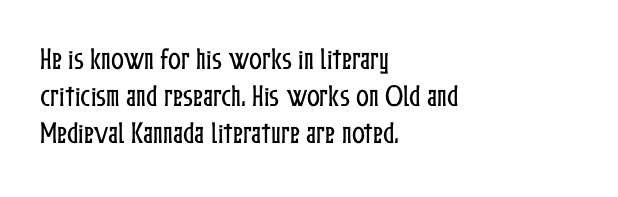
{"italic": "no", "underline": "no", "align": "left", "line_spacing": "normal", "line_spacing_ratio": 1.54, "letter_spacing": "normal", "letter_spacing_em": 0.0, "glyph_px": 24}
